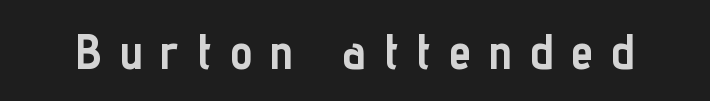
{"serif": "no", "italic": "no", "bold": "yes", "weight": "semibold", "width": "condensed", "stroke_contrast": "low", "x_height": "medium", "monospaced": "no", "underline": "no", "letter_spacing": "wide", "letter_spacing_em": 0.37, "glyph_px": 50}
